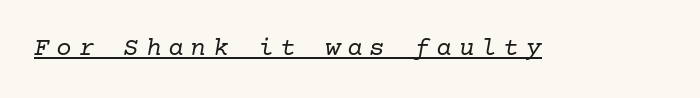
Q: Is the text bold? A: No.
Q: Is the text italic (slanted)? A: Yes, it leans right by about 10 degrees.
Q: Is the text underlined? A: Yes.
Q: Is the spacing between letters normal or unusually wide? A: Unusually wide.
